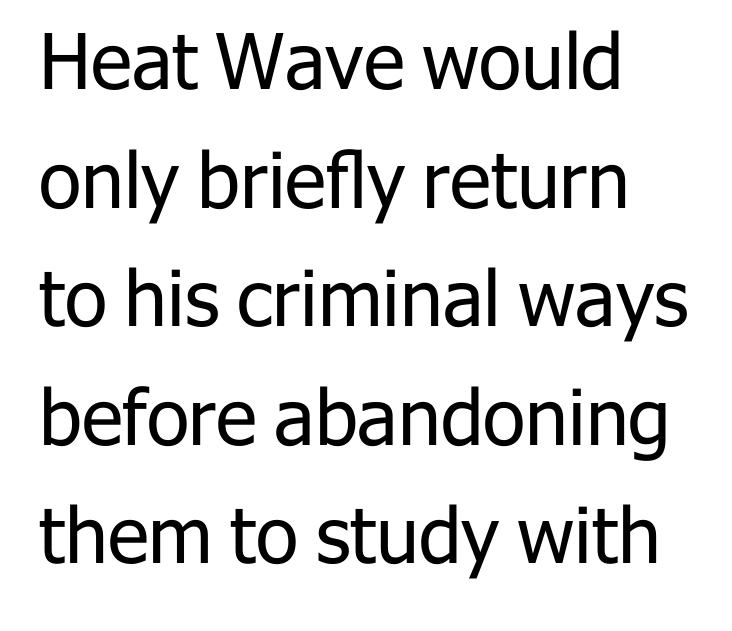
The image shows 77 px regular-weight sans-serif type, upright; set left-aligned, normal line spacing (1.54x), normal letter spacing, not underlined; low stroke contrast and a medium x-height.
